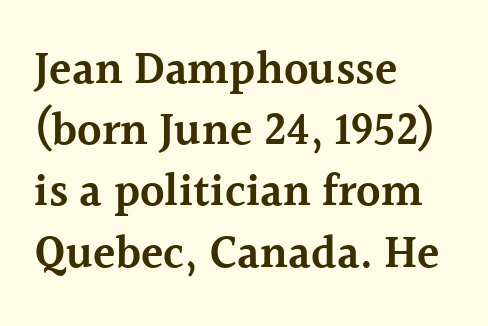
{"serif": "yes", "italic": "no", "bold": "semi", "weight": "semibold", "width": "normal", "x_height": "medium", "monospaced": "no", "underline": "no", "align": "left", "line_spacing": "normal", "line_spacing_ratio": 1.33, "letter_spacing": "normal", "letter_spacing_em": 0.0, "glyph_px": 46}
